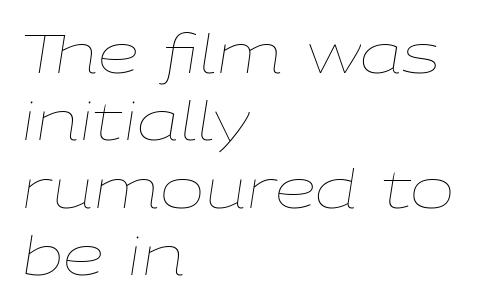
Weight: not bold — regular or lighter. Nobody drew a line under any word here. Looks like regular typesetting: each glyph gets only the width it needs. Is the block centered? No — it sits flush against the left margin. This sample keeps an unexceptional amount of space between lines. You can tell it's italic because the verticals aren't actually vertical.
